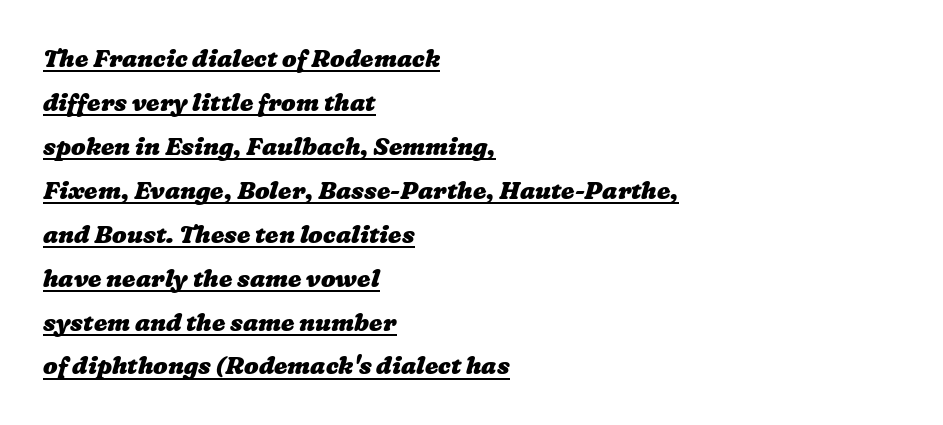
The image shows 24 px bold type; set left-aligned, line spacing 1.83x, normal letter spacing, underlined.
